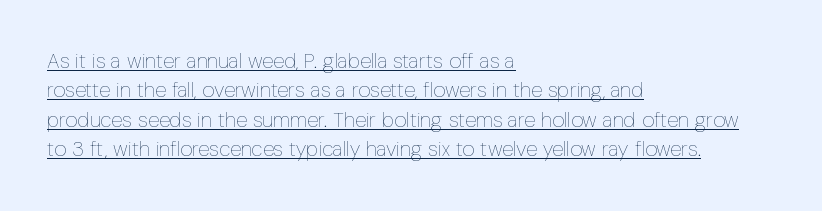
The rows are spaced the way most documents space them. Compared with a centered layout, this one pins lines to the left instead. Does a line run under the words? Yes, clearly. Is the type heavy? It reads as light-to-regular instead.
